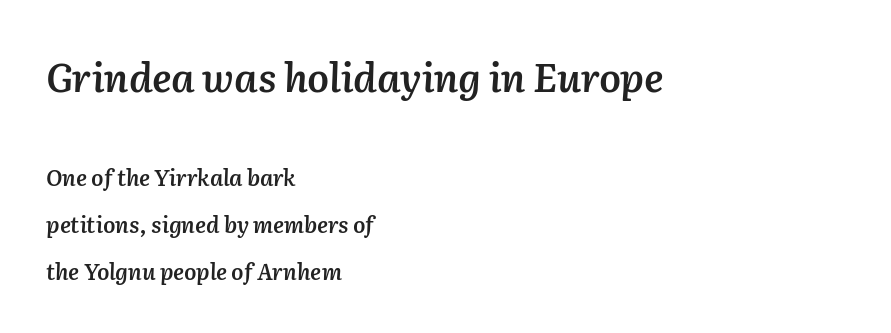
{"italic": "yes", "lean": "right", "slant_degrees": 2, "bold": "semi", "weight": "semibold", "width": "normal", "stroke_contrast": "medium", "x_height": "medium", "monospaced": "no", "underline": "no", "align": "left", "line_spacing": "loose", "line_spacing_ratio": 2.13, "letter_spacing": "normal", "letter_spacing_em": 0.0, "larger_block": "first", "size_ratio": 1.77, "glyph_px": 39}
